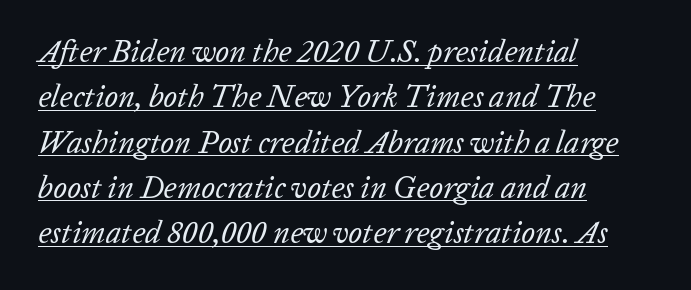
{"italic": "yes", "lean": "right", "slant_degrees": 20, "bold": "no", "weight": "regular", "width": "normal", "stroke_contrast": "low", "x_height": "medium", "monospaced": "no", "underline": "yes", "align": "left", "line_spacing": "normal", "line_spacing_ratio": 1.46, "letter_spacing": "normal", "letter_spacing_em": 0.0, "glyph_px": 31}
